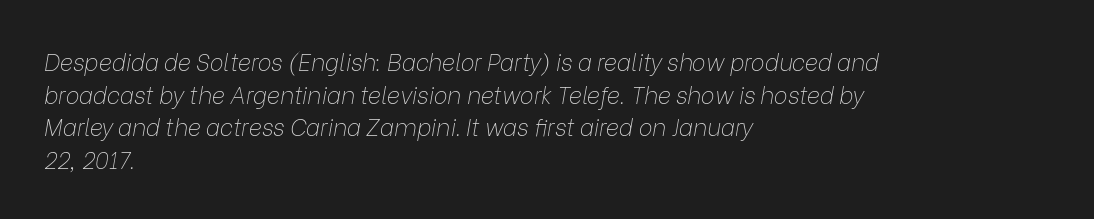
The image shows 23 px text type, italic (leaning right); set left-aligned, normal line spacing (1.42x), normal letter spacing, not underlined.
